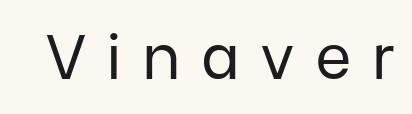
Q: Is the text bold? A: No.
Q: Is the text italic (slanted)? A: No, it is upright.
Q: Is the typeface a serif or a sans-serif typeface? A: Sans-serif.
Q: Is the text underlined? A: No.
Q: Is the spacing between letters normal or unusually wide? A: Unusually wide.
Q: Width (condensed, normal, or wide)? A: Normal.
Q: Stroke contrast? A: Low.
Q: x-height? A: Medium.
Q: Monospaced? A: No.
